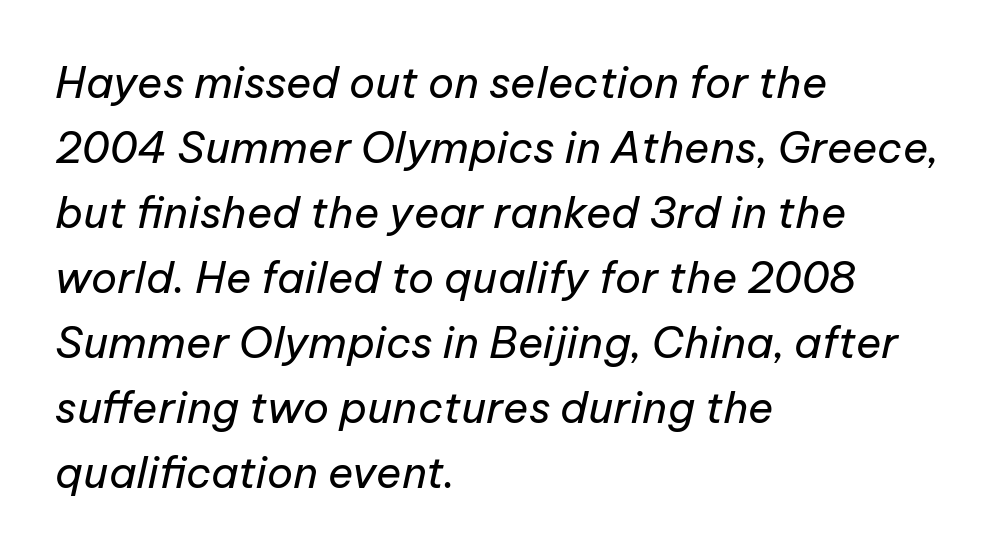
Q: Is the text bold? A: No.
Q: Is the text italic (slanted)? A: Yes, it leans right by about 12 degrees.
Q: Is the text underlined? A: No.
Q: How is the paragraph aligned? A: Left-aligned.
Q: Is the spacing between letters normal or unusually wide? A: Normal.
Q: Is the spacing between lines tight, normal or loose? A: Normal.
Q: Width (condensed, normal, or wide)? A: Normal.
Q: Stroke contrast? A: Low.
Q: x-height? A: Medium.
Q: Monospaced? A: No.
